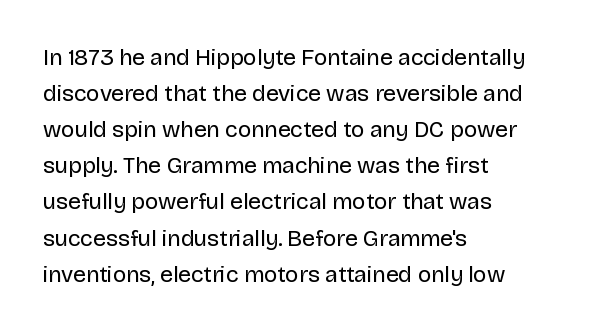
Nothing unusual about the tracking: characters are spaced as the font intends. The typesetter chose a ragged-right arrangement here. Vertical strokes here are truly vertical. In terms of leading, this rendering sits right in the middle.
